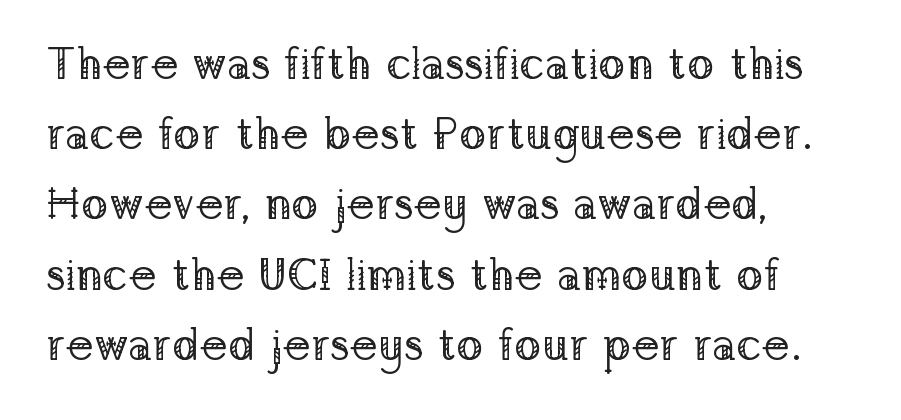
{"serif": "yes", "italic": "no", "bold": "no", "weight": "regular", "width": "normal", "stroke_contrast": "low", "x_height": "medium", "monospaced": "no", "underline": "no", "align": "left", "line_spacing": "normal", "line_spacing_ratio": 1.56, "letter_spacing": "normal", "letter_spacing_em": 0.0, "glyph_px": 45}
